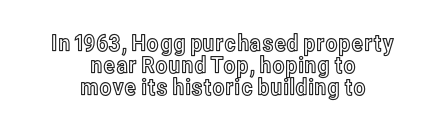
Q: Is the text italic (slanted)? A: No, it is upright.
Q: Is the text underlined? A: No.
Q: How is the paragraph aligned? A: Centered.
Q: Is the spacing between letters normal or unusually wide? A: Normal.
Q: Is the spacing between lines tight, normal or loose? A: Tight.
